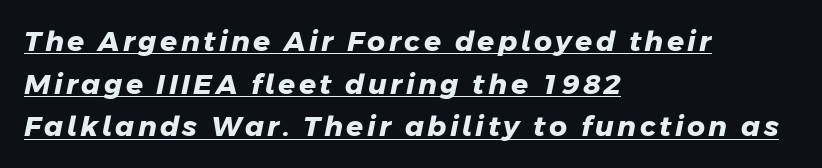
The image shows 28 px heavy sans-serif type; set left-aligned, normal line spacing (1.52x), underlined; low stroke contrast and a medium x-height.
